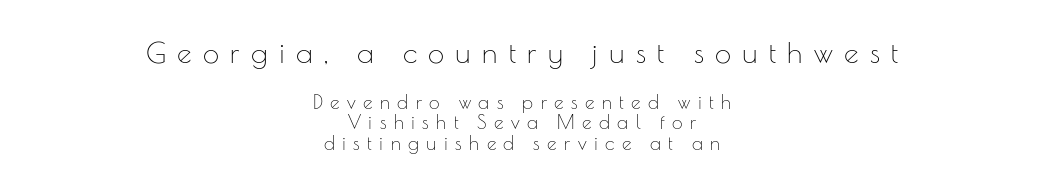
{"serif": "no", "italic": "no", "bold": "no", "weight": "thin", "width": "normal", "stroke_contrast": "low", "x_height": "small", "monospaced": "no", "underline": "no", "align": "center", "line_spacing": "tight", "line_spacing_ratio": 1.08, "letter_spacing": "wide", "letter_spacing_em": 0.39, "larger_block": "first", "size_ratio": 1.53, "glyph_px": 29}
